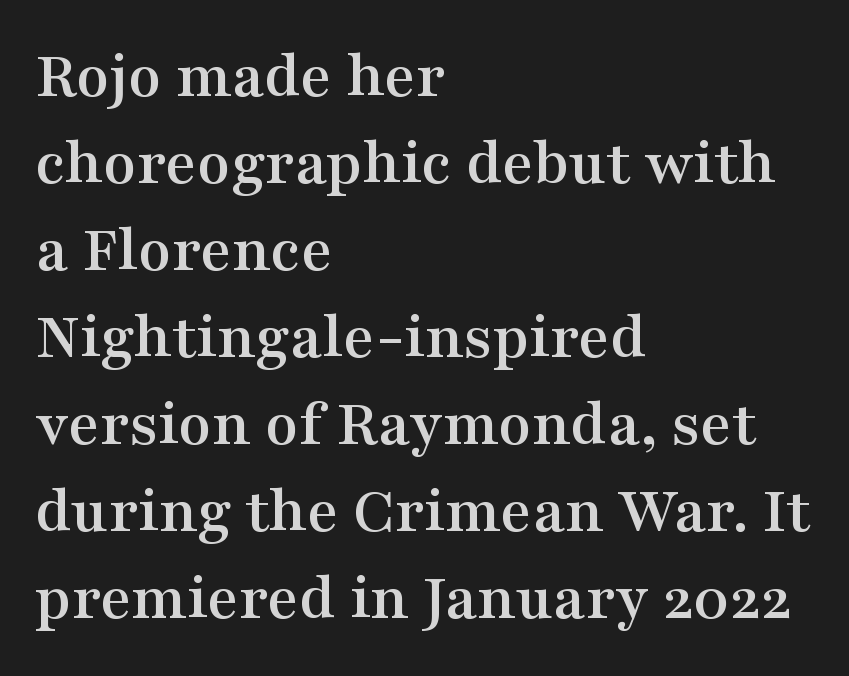
Q: Is the text italic (slanted)? A: No, it is upright.
Q: Is the typeface a serif or a sans-serif typeface? A: Serif.
Q: Is the text underlined? A: No.
Q: How is the paragraph aligned? A: Left-aligned.
Q: Is the spacing between letters normal or unusually wide? A: Normal.
Q: Is the spacing between lines tight, normal or loose? A: Normal.
Q: Width (condensed, normal, or wide)? A: Wide.
Q: Stroke contrast? A: Medium.
Q: x-height? A: Medium.
Q: Monospaced? A: No.
